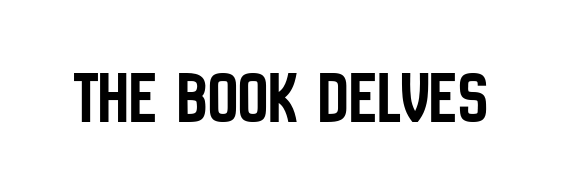
Q: Is the text italic (slanted)? A: No, it is upright.
Q: Is the typeface a serif or a sans-serif typeface? A: Sans-serif.
Q: Is the text underlined? A: No.
Q: Is the spacing between letters normal or unusually wide? A: Normal.
Q: Width (condensed, normal, or wide)? A: Condensed.
Q: Stroke contrast? A: Low.
Q: x-height? A: Large.
Q: Monospaced? A: No.
